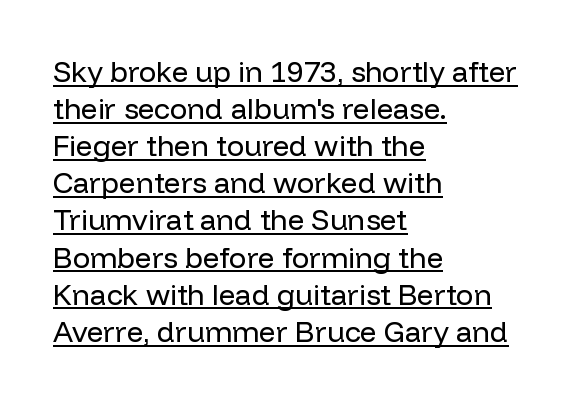
You could not count columns in this text — the font is proportionally spaced. Do the letters lean? They stand straight. The passage shown stacks its lines at a standard gap. Default kerning and tracking; the words read as compact shapes.
